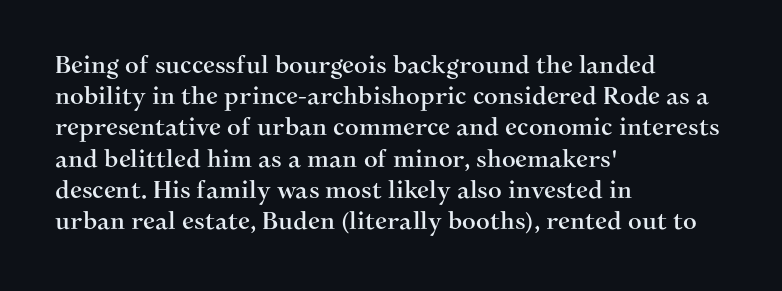
Does the copy run flush right? No — it runs flush left. The font's upright variant was chosen for this text. Descender tails drop into unmarked territory. Reading down the column, the eye jumps a familiar distance to each next line.
